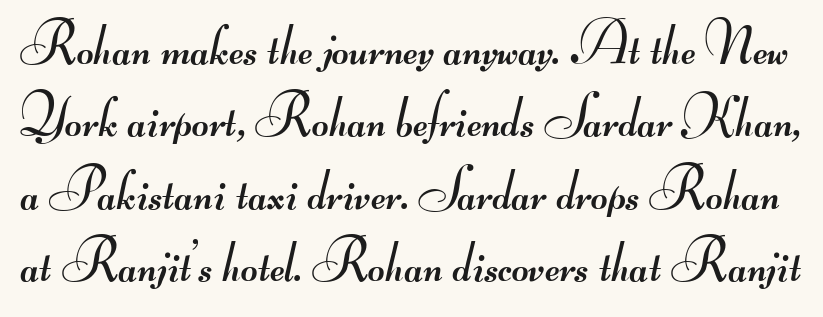
{"serif": "no", "bold": "no", "weight": "regular", "width": "wide", "stroke_contrast": "medium", "monospaced": "no", "underline": "no", "line_spacing": "normal", "line_spacing_ratio": 1.25, "letter_spacing": "normal", "letter_spacing_em": 0.0, "glyph_px": 58}
